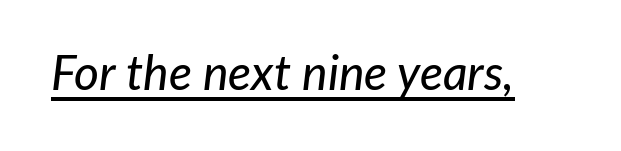
Q: Is the text italic (slanted)? A: Yes, it leans right by about 7 degrees.
Q: Is the text underlined? A: Yes.
Q: Is the spacing between letters normal or unusually wide? A: Normal.
Q: Width (condensed, normal, or wide)? A: Normal.
Q: Stroke contrast? A: Low.
Q: x-height? A: Medium.
Q: Monospaced? A: No.
